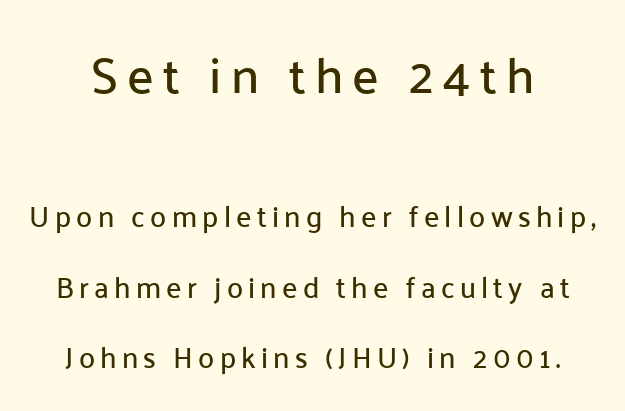
Q: Is the text italic (slanted)? A: No, it is upright.
Q: Is the typeface a serif or a sans-serif typeface? A: Sans-serif.
Q: Is the text underlined? A: No.
Q: Is the spacing between lines tight, normal or loose? A: Loose.
Q: Which block of text is set in a larger size, the first (top) or the second (bottom)? A: The first (top) one.
Q: Width (condensed, normal, or wide)? A: Normal.
Q: Stroke contrast? A: Low.
Q: x-height? A: Medium.
Q: Monospaced? A: No.
